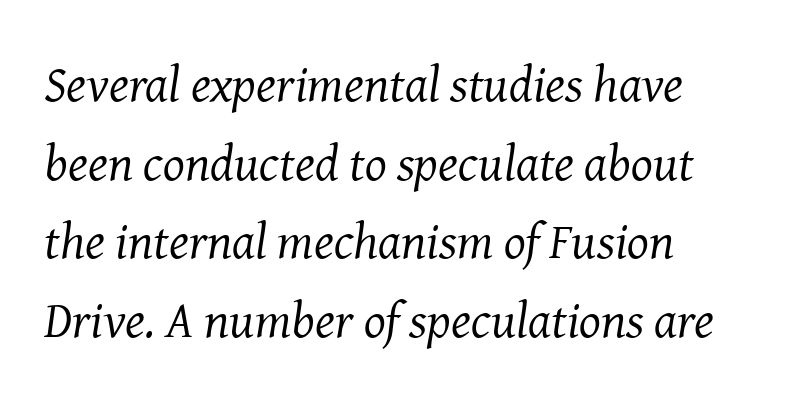
{"serif": "yes", "italic": "yes", "lean": "right", "slant_degrees": 8, "bold": "no", "weight": "regular", "width": "normal", "stroke_contrast": "medium", "x_height": "medium", "monospaced": "no", "underline": "no", "align": "left", "line_spacing": "normal", "line_spacing_ratio": 1.54, "letter_spacing": "normal", "letter_spacing_em": 0.0, "glyph_px": 51}
